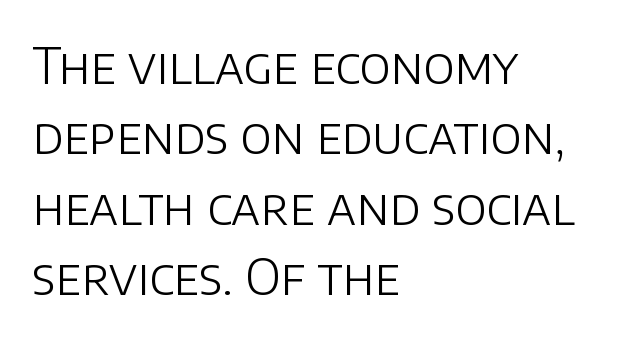
Q: Is the text bold? A: No.
Q: Is the text italic (slanted)? A: No, it is upright.
Q: Is the typeface a serif or a sans-serif typeface? A: Sans-serif.
Q: Is the text underlined? A: No.
Q: How is the paragraph aligned? A: Left-aligned.
Q: Is the spacing between letters normal or unusually wide? A: Normal.
Q: Is the spacing between lines tight, normal or loose? A: Normal.
Q: Width (condensed, normal, or wide)? A: Normal.
Q: Stroke contrast? A: Low.
Q: x-height? A: Large.
Q: Monospaced? A: No.
